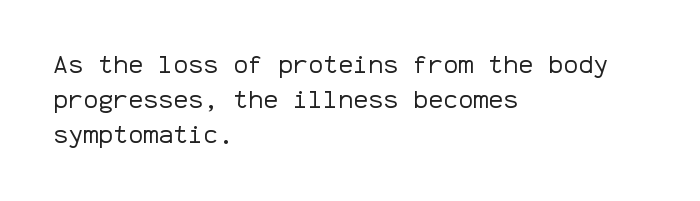
The image shows 25 px text type, upright; set left-aligned, normal line spacing (1.4x), normal letter spacing, not underlined.
